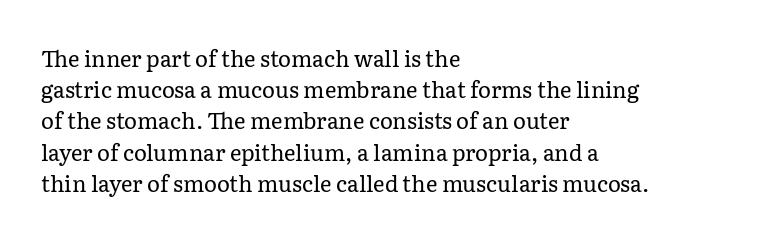
Every row of glyphs begins at an identical x-position on the left. The typesetting does not lean heavy: it is not bold. One glance says typical: line gaps are just what's usual. Underlining? Definitely not there.
